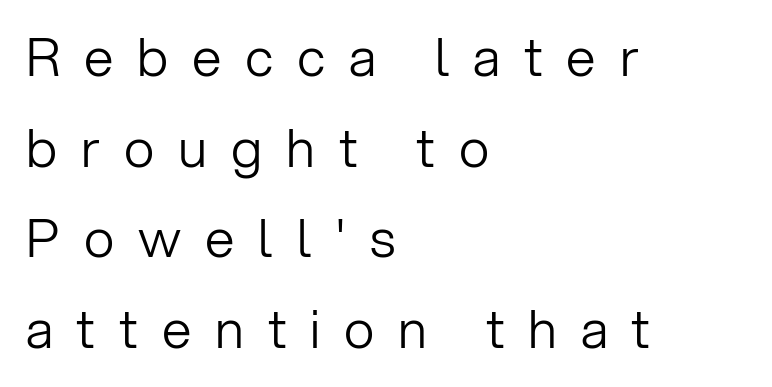
Q: Is the text bold? A: No.
Q: Is the text italic (slanted)? A: No, it is upright.
Q: Is the typeface a serif or a sans-serif typeface? A: Sans-serif.
Q: Is the text underlined? A: No.
Q: How is the paragraph aligned? A: Left-aligned.
Q: Is the spacing between letters normal or unusually wide? A: Unusually wide.
Q: Width (condensed, normal, or wide)? A: Normal.
Q: Stroke contrast? A: Low.
Q: x-height? A: Medium.
Q: Monospaced? A: No.
